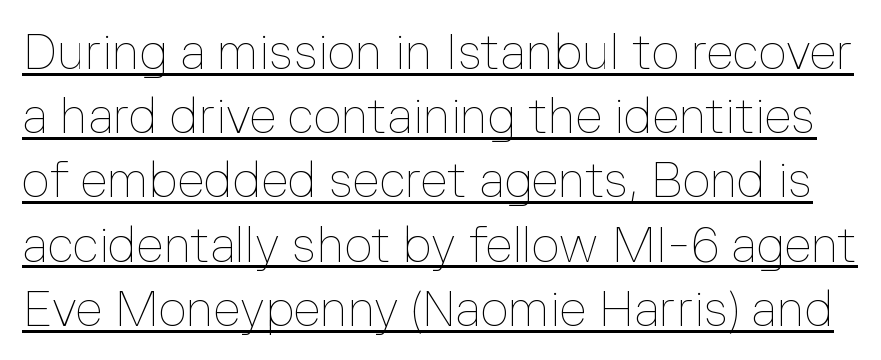
Q: Is the text bold? A: No.
Q: Is the text italic (slanted)? A: No, it is upright.
Q: Is the text underlined? A: Yes.
Q: Is the spacing between letters normal or unusually wide? A: Normal.
Q: Is the spacing between lines tight, normal or loose? A: Normal.
Q: Width (condensed, normal, or wide)? A: Normal.
Q: Stroke contrast? A: Low.
Q: x-height? A: Medium.
Q: Monospaced? A: No.
